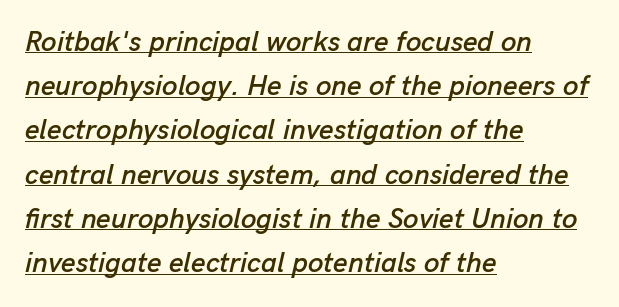
Q: Is the text italic (slanted)? A: Yes, it leans right by about 13 degrees.
Q: Is the text underlined? A: Yes.
Q: How is the paragraph aligned? A: Left-aligned.
Q: Is the spacing between letters normal or unusually wide? A: Normal.
Q: Is the spacing between lines tight, normal or loose? A: Normal.
Q: Width (condensed, normal, or wide)? A: Normal.
Q: Stroke contrast? A: Low.
Q: x-height? A: Medium.
Q: Monospaced? A: No.
